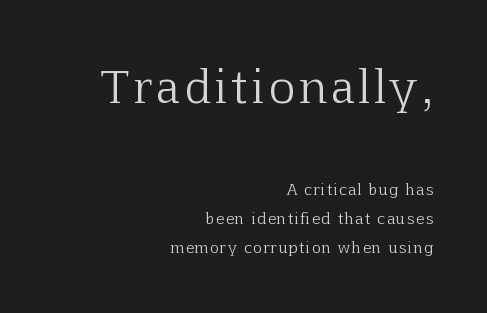
Size contrast runs from large at the top to small at the bottom. The words here are not underlined. The face used here is proportionally spaced, like ordinary book or web type. A student would call this right alignment; a typographer would say flush right, rag left.
